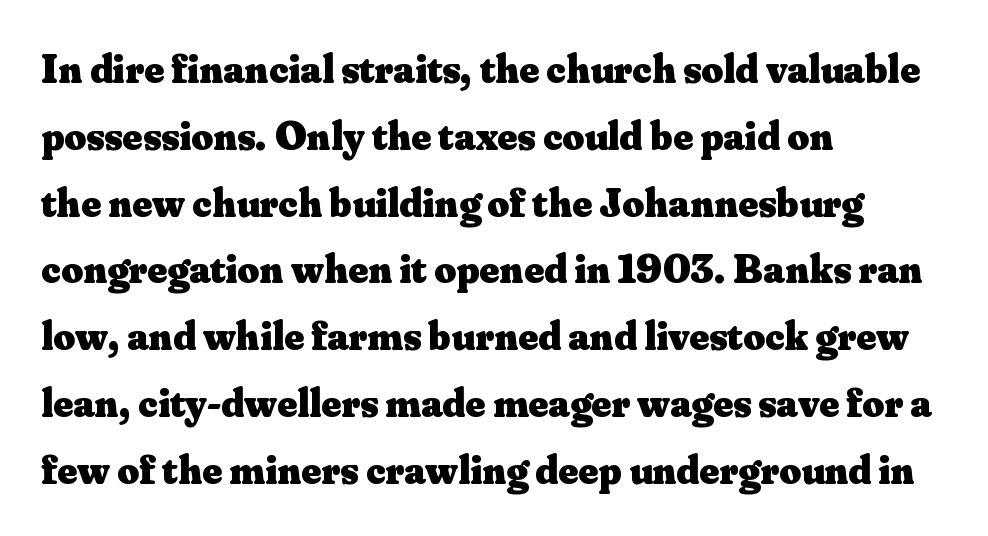
If you measured baseline to baseline, you'd find a middling distance. Its strokes are broad and dark, the hallmark of bold type. The tracking reads as untouched default to a designer's eye. Do the characters align in a grid? No, the font is proportional. Rule under the text: the space is simply empty.
